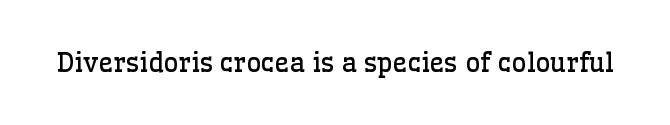
A roman cut, with each character standing at attention. Decoration check: the copy has no underline. The gaps between neighbouring characters are ordinary and unremarkable. Bold? No — there's no thickening of the strokes.
